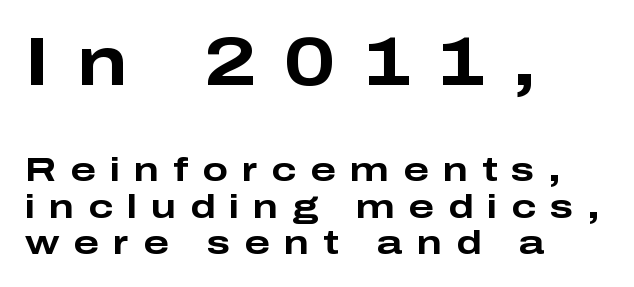
{"serif": "no", "italic": "no", "bold": "yes", "weight": "bold", "width": "wide", "stroke_contrast": "low", "x_height": "medium", "monospaced": "no", "underline": "no", "align": "left", "line_spacing": "tight", "line_spacing_ratio": 1.06, "letter_spacing": "wide", "letter_spacing_em": 0.41, "larger_block": "first", "size_ratio": 2.0, "glyph_px": 68}
